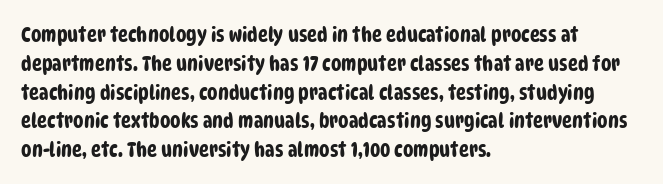
The image shows 21 px text type; set left-aligned, normal line spacing (1.37x), normal letter spacing, not underlined.
